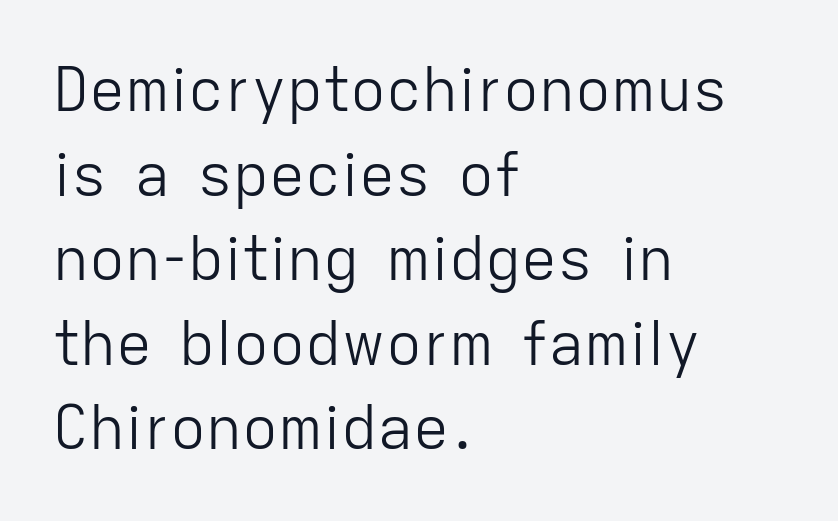
Q: Is the text bold? A: No.
Q: Is the text italic (slanted)? A: No, it is upright.
Q: Is the typeface a serif or a sans-serif typeface? A: Sans-serif.
Q: Is the text underlined? A: No.
Q: How is the paragraph aligned? A: Left-aligned.
Q: Is the spacing between letters normal or unusually wide? A: Normal.
Q: Is the spacing between lines tight, normal or loose? A: Normal.
Q: Width (condensed, normal, or wide)? A: Normal.
Q: Stroke contrast? A: Low.
Q: x-height? A: Medium.
Q: Monospaced? A: No.
